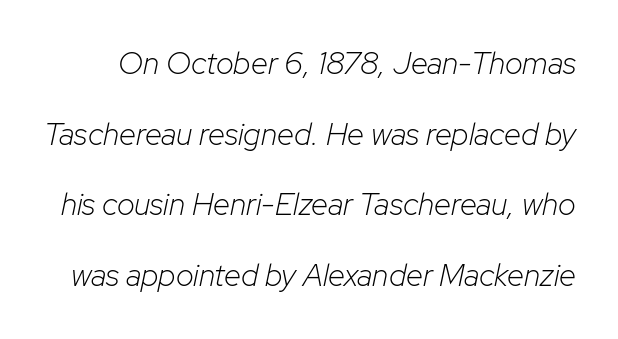
Q: Is the text bold? A: No.
Q: Is the text italic (slanted)? A: Yes, it leans right by about 12 degrees.
Q: Is the text underlined? A: No.
Q: Is the spacing between letters normal or unusually wide? A: Normal.
Q: Is the spacing between lines tight, normal or loose? A: Loose.
Q: Width (condensed, normal, or wide)? A: Normal.
Q: Stroke contrast? A: Low.
Q: x-height? A: Medium.
Q: Monospaced? A: No.
